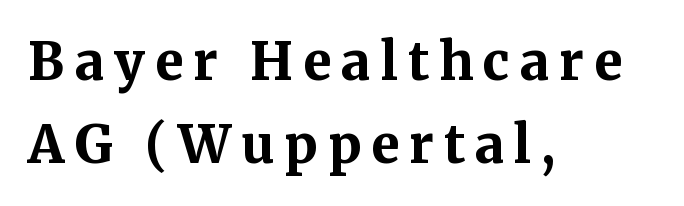
The image shows 52 px bold serif type, upright; set left-aligned, normal line spacing (1.59x), not underlined; medium stroke contrast and a medium x-height.
